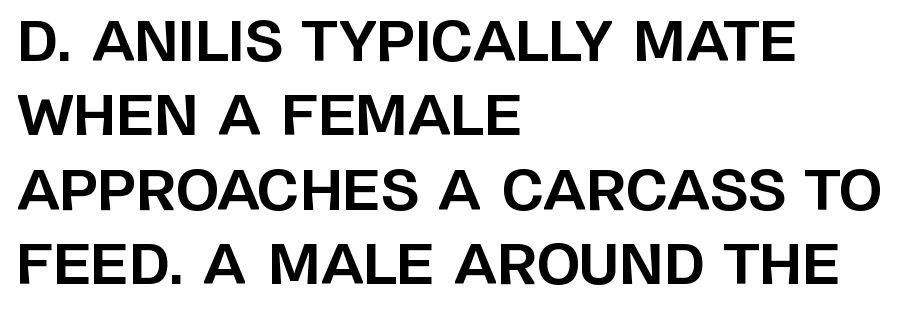
{"serif": "no", "italic": "no", "bold": "yes", "weight": "bold", "width": "normal", "stroke_contrast": "low", "x_height": "large", "monospaced": "no", "underline": "no", "align": "left", "line_spacing": "normal", "line_spacing_ratio": 1.33, "letter_spacing": "normal", "letter_spacing_em": 0.0, "glyph_px": 56}
